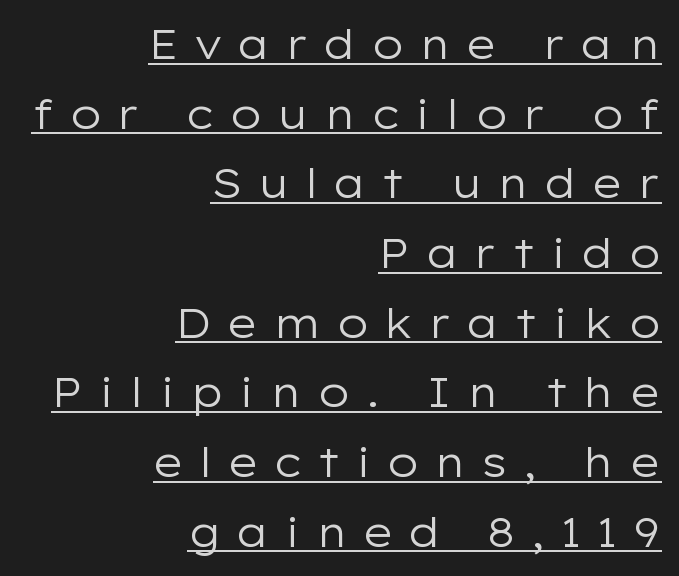
Q: Is the text bold? A: No.
Q: Is the text italic (slanted)? A: No, it is upright.
Q: Is the typeface a serif or a sans-serif typeface? A: Sans-serif.
Q: Is the text underlined? A: Yes.
Q: How is the paragraph aligned? A: Right-aligned.
Q: Is the spacing between letters normal or unusually wide? A: Unusually wide.
Q: Is the spacing between lines tight, normal or loose? A: Normal.
Q: Width (condensed, normal, or wide)? A: Wide.
Q: Stroke contrast? A: Low.
Q: x-height? A: Medium.
Q: Monospaced? A: No.
